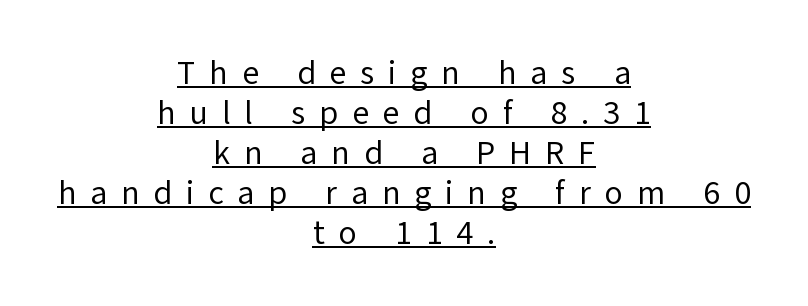
{"serif": "no", "italic": "no", "bold": "no", "weight": "regular", "width": "normal", "stroke_contrast": "low", "x_height": "medium", "monospaced": "no", "underline": "yes", "align": "center", "line_spacing_ratio": 1.21, "letter_spacing": "wide", "letter_spacing_em": 0.42, "glyph_px": 33}
